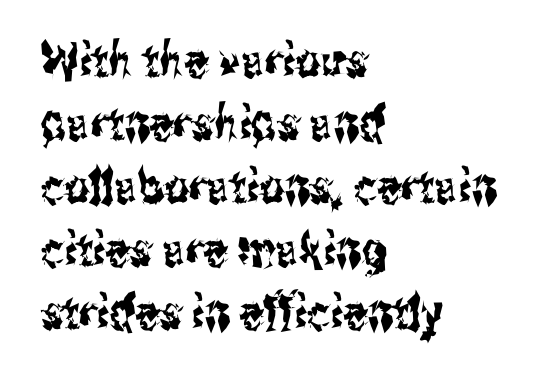
The image shows 48 px condensed sans-serif type, upright; set left-aligned, normal line spacing (1.31x), normal letter spacing, not underlined; medium stroke contrast and a medium x-height.
